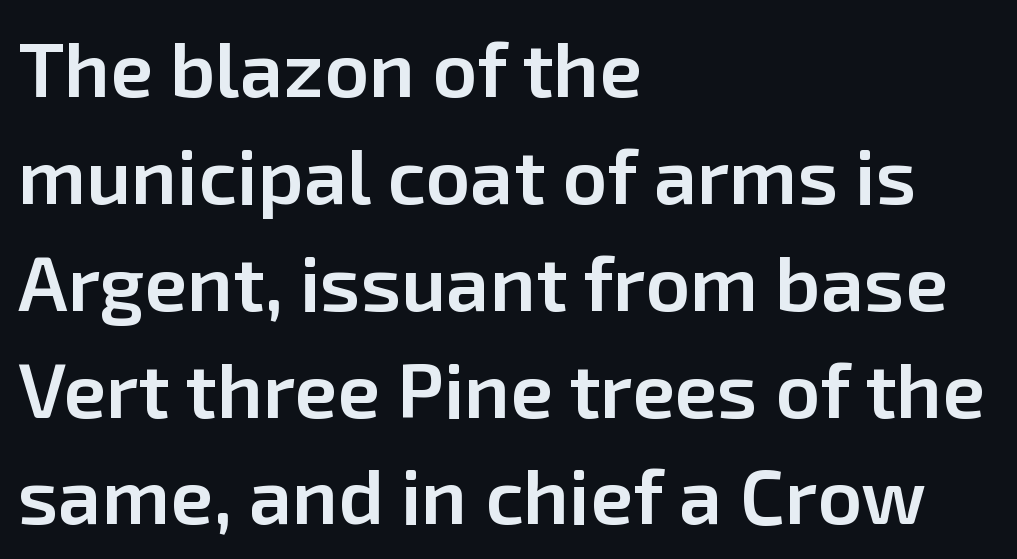
{"serif": "no", "italic": "no", "bold": "semi", "weight": "semibold", "width": "normal", "stroke_contrast": "low", "x_height": "medium", "monospaced": "no", "underline": "no", "align": "left", "line_spacing": "normal", "line_spacing_ratio": 1.37, "letter_spacing": "normal", "letter_spacing_em": 0.0, "glyph_px": 78}
